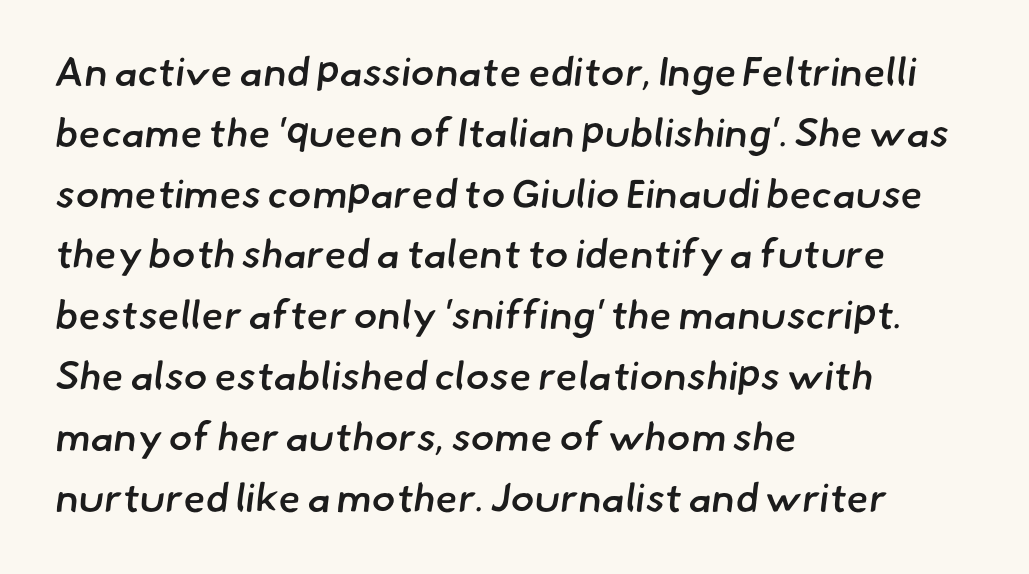
The image shows 40 px semibold sans-serif type; set left-aligned, normal line spacing (1.52x), normal letter spacing, not underlined; low stroke contrast and a small x-height.
